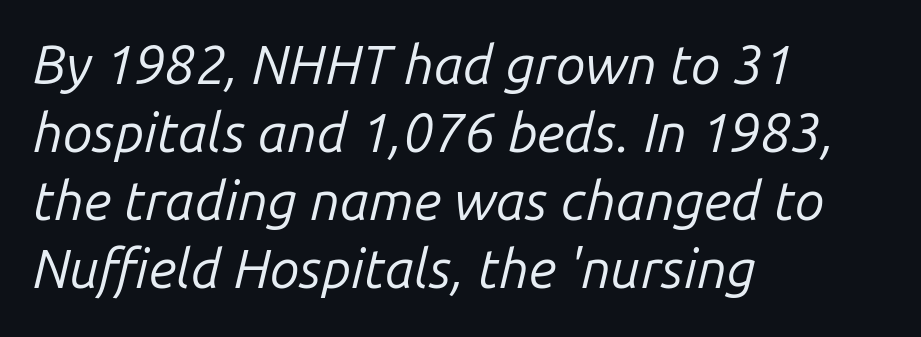
Varying glyph widths throughout — classic text-font behaviour. Weight: in the light-to-regular range. This sample uses plain, unmodified letter spacing. The text carries the slant typical of an italic or oblique font.
